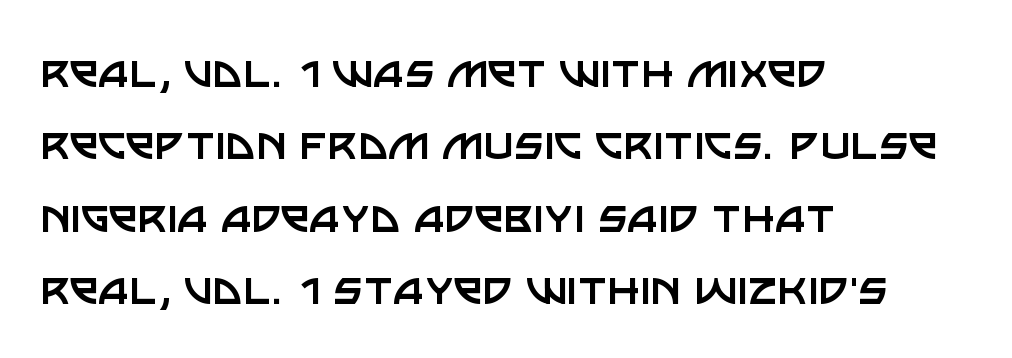
Q: Is the text bold? A: No.
Q: Is the text italic (slanted)? A: No, it is upright.
Q: Is the typeface a serif or a sans-serif typeface? A: Sans-serif.
Q: Is the text underlined? A: No.
Q: How is the paragraph aligned? A: Left-aligned.
Q: Is the spacing between letters normal or unusually wide? A: Normal.
Q: Is the spacing between lines tight, normal or loose? A: Normal.
Q: Width (condensed, normal, or wide)? A: Normal.
Q: Stroke contrast? A: Low.
Q: x-height? A: Large.
Q: Monospaced? A: No.
